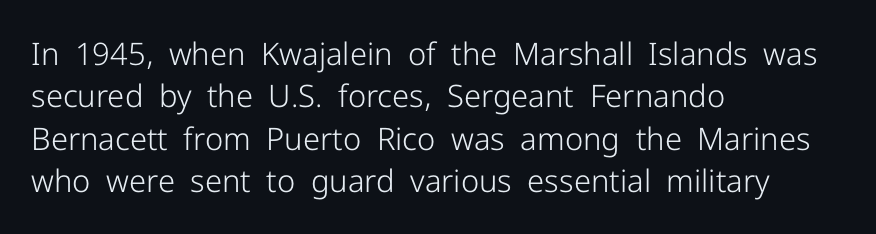
Q: Is the text bold? A: No.
Q: Is the text italic (slanted)? A: No, it is upright.
Q: Is the typeface a serif or a sans-serif typeface? A: Sans-serif.
Q: Is the text underlined? A: No.
Q: How is the paragraph aligned? A: Left-aligned.
Q: Is the spacing between letters normal or unusually wide? A: Normal.
Q: Is the spacing between lines tight, normal or loose? A: Normal.
Q: Width (condensed, normal, or wide)? A: Normal.
Q: Stroke contrast? A: Low.
Q: x-height? A: Medium.
Q: Monospaced? A: No.
